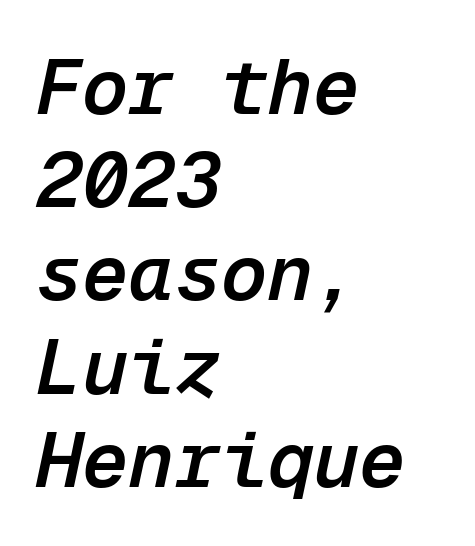
Q: Is the text bold? A: Semi-bold.
Q: Is the text italic (slanted)? A: Yes, it leans right by about 12 degrees.
Q: Is the text underlined? A: No.
Q: How is the paragraph aligned? A: Left-aligned.
Q: Is the spacing between letters normal or unusually wide? A: Normal.
Q: Width (condensed, normal, or wide)? A: Normal.
Q: Stroke contrast? A: Low.
Q: x-height? A: Medium.
Q: Monospaced? A: Yes.
